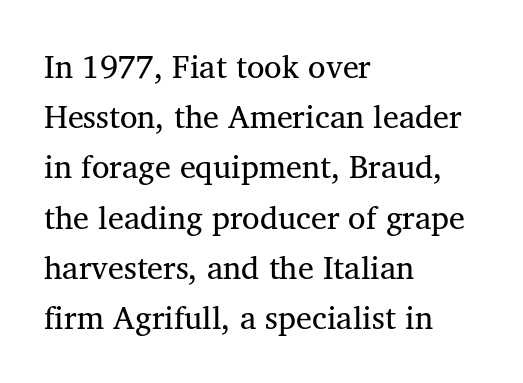
Q: Is the text bold? A: No.
Q: Is the text italic (slanted)? A: No, it is upright.
Q: Is the typeface a serif or a sans-serif typeface? A: Serif.
Q: Is the text underlined? A: No.
Q: How is the paragraph aligned? A: Left-aligned.
Q: Is the spacing between letters normal or unusually wide? A: Normal.
Q: Is the spacing between lines tight, normal or loose? A: Normal.
Q: Width (condensed, normal, or wide)? A: Normal.
Q: Stroke contrast? A: Medium.
Q: x-height? A: Medium.
Q: Monospaced? A: No.
